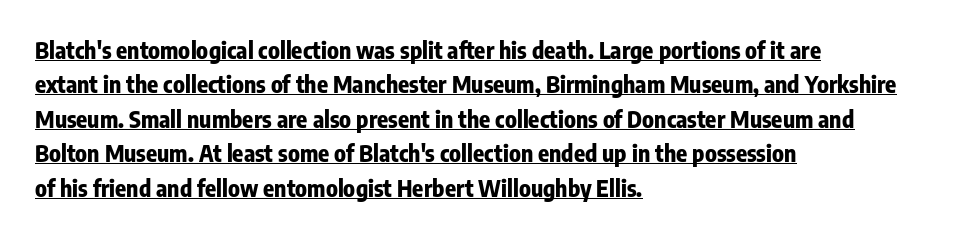
The rendering uses the underline text-decoration. Emphasis by weight is at full strength: bold. The font's upright variant was chosen for this text. A classic flush-left, rag-right setting is used for this passage.
